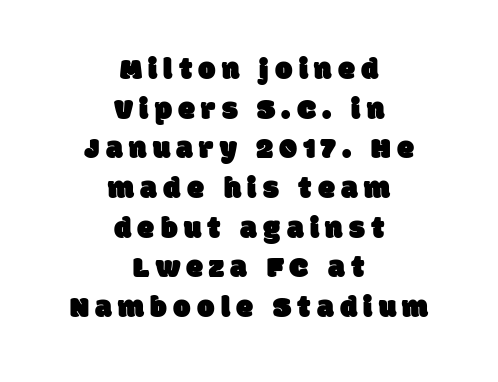
Q: Is the typeface a serif or a sans-serif typeface? A: Sans-serif.
Q: Is the text underlined? A: No.
Q: How is the paragraph aligned? A: Centered.
Q: Is the spacing between letters normal or unusually wide? A: Unusually wide.
Q: Is the spacing between lines tight, normal or loose? A: Normal.
Q: Width (condensed, normal, or wide)? A: Normal.
Q: Stroke contrast? A: Low.
Q: x-height? A: Large.
Q: Monospaced? A: No.
